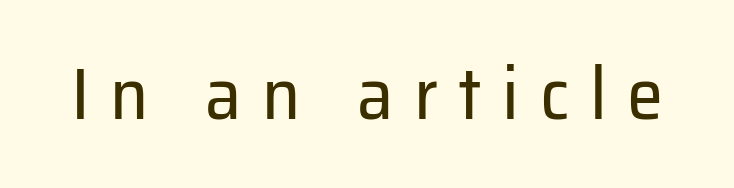
Does the lettering tilt? It doesn't — this is upright. Varying glyph widths throughout — classic text-font behaviour. No feet cap the strokes, marking this as sans-serif type. Look at the tracking — it's clearly loosened, letters drifting apart. Think standard paragraph weight, or any step lighter than that. The zone under the glyphs is completely vacant.
